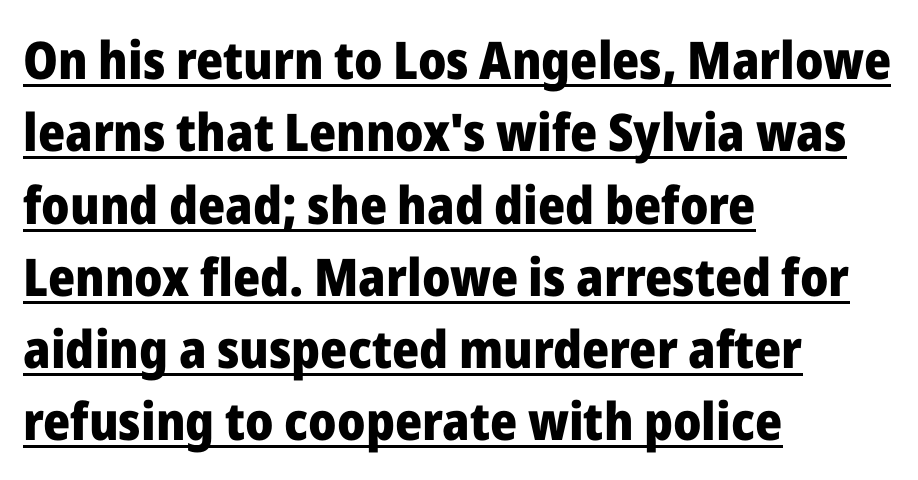
The image shows 52 px heavy sans-serif type, upright; set left-aligned, normal line spacing (1.39x), normal letter spacing, underlined; low stroke contrast and a medium x-height.
